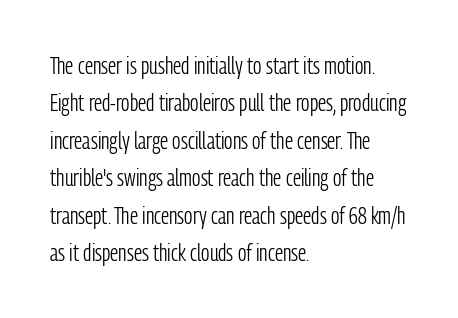
Evenly set lines give the paragraph a standard silhouette. Here the glyphs are tracked normally, forming tight word shapes. Rule under the text: the space is simply empty. Italic? Not at all — the glyphs are vertical. These glyphs show unthickened strokes, regular width or finer.
